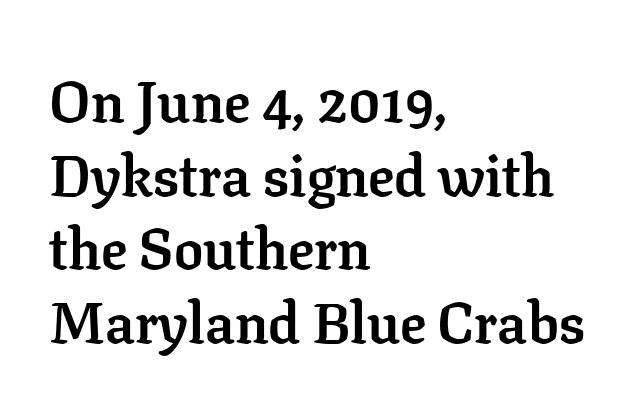
Stroke thickness is high; the sample reads as a true bold. The text block is weighted toward the left margin, trailing off unevenly rightward. Examine the stroke ends and you'll spot serifs. Nobody drew a line under any word here. This rendering leaves character spacing at its baseline value. A typesetter would call this proportional, since set widths differ per character.
